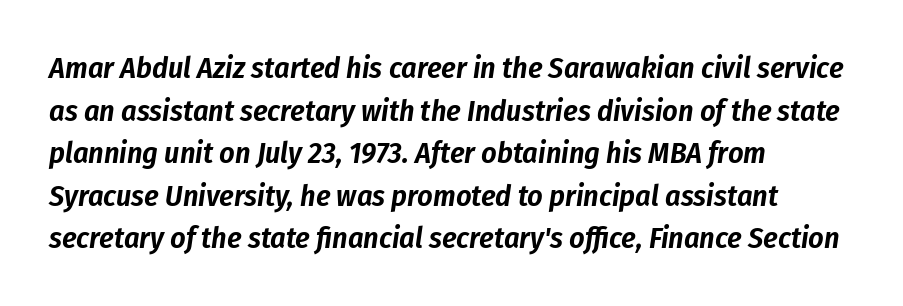
Q: Is the text italic (slanted)? A: Yes, it leans right by about 8 degrees.
Q: Is the text underlined? A: No.
Q: How is the paragraph aligned? A: Left-aligned.
Q: Is the spacing between letters normal or unusually wide? A: Normal.
Q: Is the spacing between lines tight, normal or loose? A: Normal.
Q: Width (condensed, normal, or wide)? A: Condensed.
Q: Stroke contrast? A: Low.
Q: x-height? A: Medium.
Q: Monospaced? A: No.
